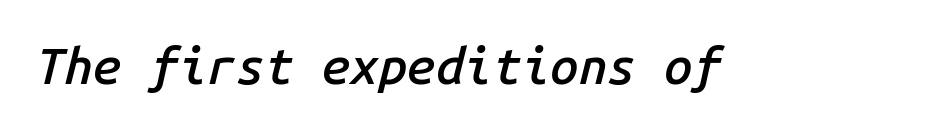
Honestly, the letter spacing is just normal — you wouldn't notice it. Strokes here are thickened, but only to semibold level. The gap between lines stays unmarked. The specimen reads as italic at a glance. Every character here occupies the same horizontal width, giving the sample a typewriter-like rhythm.
